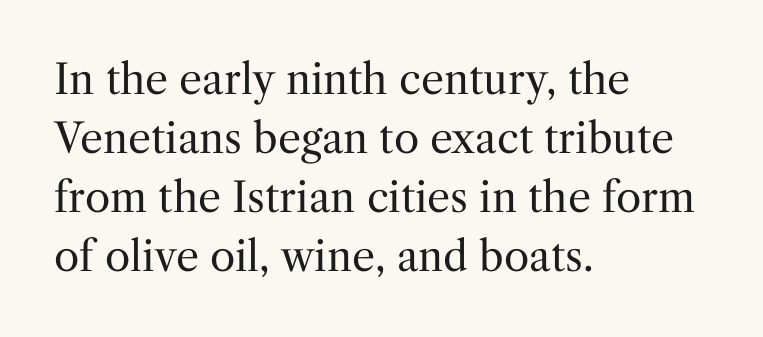
Q: Is the text bold? A: No.
Q: Is the text italic (slanted)? A: No, it is upright.
Q: Is the typeface a serif or a sans-serif typeface? A: Serif.
Q: Is the text underlined? A: No.
Q: How is the paragraph aligned? A: Left-aligned.
Q: Is the spacing between letters normal or unusually wide? A: Normal.
Q: Is the spacing between lines tight, normal or loose? A: Normal.
Q: Width (condensed, normal, or wide)? A: Normal.
Q: Stroke contrast? A: Medium.
Q: x-height? A: Medium.
Q: Monospaced? A: No.
